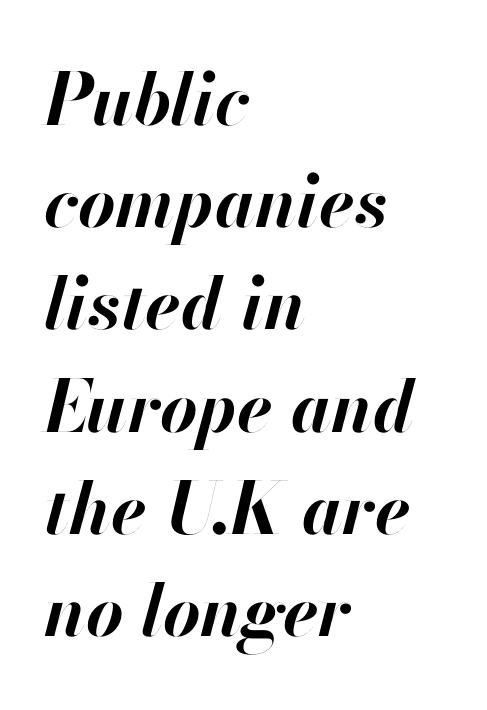
Q: Is the text bold? A: Yes.
Q: Is the text italic (slanted)? A: Yes, it leans right by about 13 degrees.
Q: Is the text underlined? A: No.
Q: How is the paragraph aligned? A: Left-aligned.
Q: Is the spacing between letters normal or unusually wide? A: Normal.
Q: Is the spacing between lines tight, normal or loose? A: Normal.
Q: Width (condensed, normal, or wide)? A: Normal.
Q: Stroke contrast? A: High.
Q: x-height? A: Small.
Q: Monospaced? A: No.
